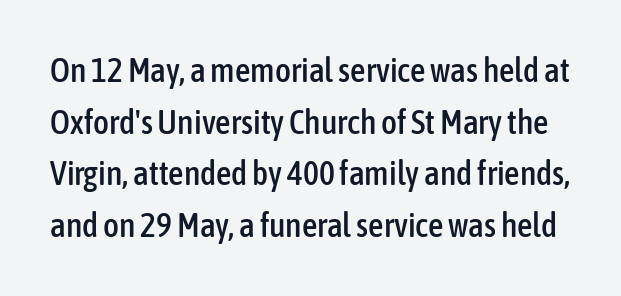
Q: Is the text italic (slanted)? A: No, it is upright.
Q: Is the typeface a serif or a sans-serif typeface? A: Sans-serif.
Q: Is the text underlined? A: No.
Q: Is the spacing between letters normal or unusually wide? A: Normal.
Q: Is the spacing between lines tight, normal or loose? A: Normal.
Q: Width (condensed, normal, or wide)? A: Condensed.
Q: Stroke contrast? A: Low.
Q: x-height? A: Medium.
Q: Monospaced? A: No.
